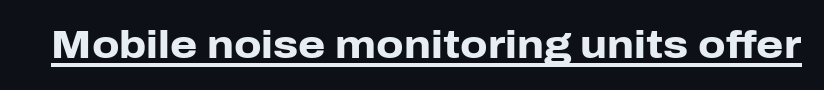
Weight check: bold — yes, fully. Spacing verdict: proportional, widths tailored to each character. To sum up the face: it is a sans, with no serifs. This rendering leaves character spacing at its baseline value. The glyphs are accompanied by a horizontal stroke just below them. Designer's note — italics off, roman on.
